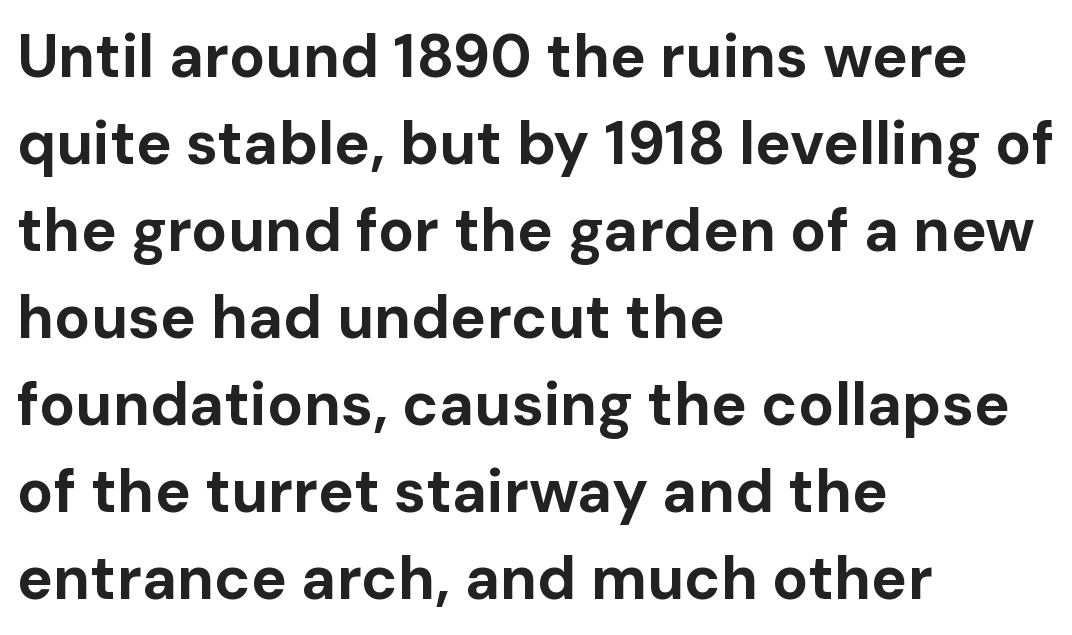
Q: Is the text bold? A: Yes.
Q: Is the text italic (slanted)? A: No, it is upright.
Q: Is the typeface a serif or a sans-serif typeface? A: Sans-serif.
Q: Is the text underlined? A: No.
Q: How is the paragraph aligned? A: Left-aligned.
Q: Is the spacing between letters normal or unusually wide? A: Normal.
Q: Is the spacing between lines tight, normal or loose? A: Normal.
Q: Width (condensed, normal, or wide)? A: Normal.
Q: Stroke contrast? A: Low.
Q: x-height? A: Medium.
Q: Monospaced? A: No.
